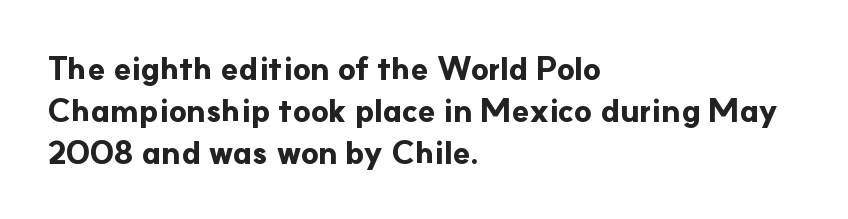
A normal amount of white space separates one row of letters from the next. The passage shown has conventional tracking throughout. Visually the block forms a straight wall on the left and a jagged coastline on the right. Font category for this specimen: sans-serif. The words here are not underlined. What weight is shown? A full bold with thick strokes.
